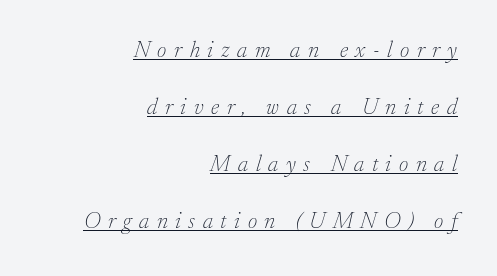
The image shows 23 px text type, italic (leaning right); set right-aligned, loose line spacing (2.48x), unusually wide letter spacing (+0.33 em), underlined.
